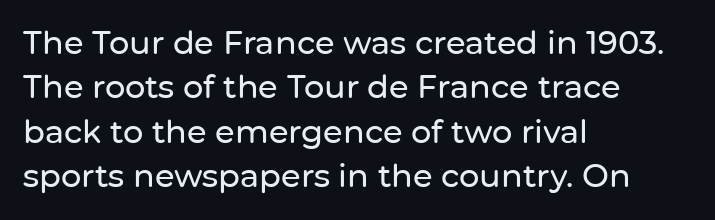
Q: Is the text italic (slanted)? A: No, it is upright.
Q: Is the typeface a serif or a sans-serif typeface? A: Sans-serif.
Q: Is the text underlined? A: No.
Q: How is the paragraph aligned? A: Left-aligned.
Q: Is the spacing between letters normal or unusually wide? A: Normal.
Q: Is the spacing between lines tight, normal or loose? A: Normal.
Q: Width (condensed, normal, or wide)? A: Normal.
Q: Stroke contrast? A: Low.
Q: x-height? A: Medium.
Q: Monospaced? A: No.
